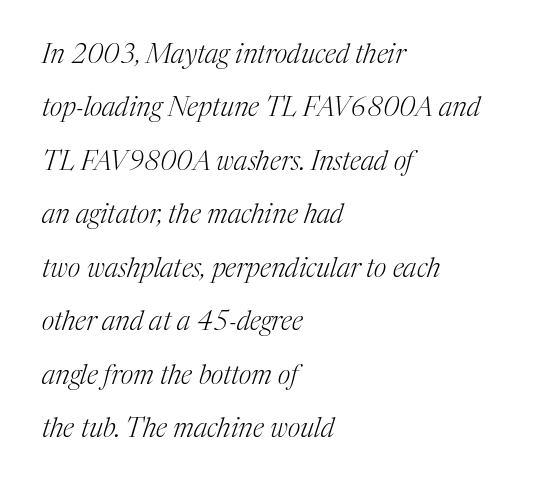
The image shows 27 px text type, italic (leaning right); set left-aligned, loose line spacing (1.98x), normal letter spacing, not underlined.
